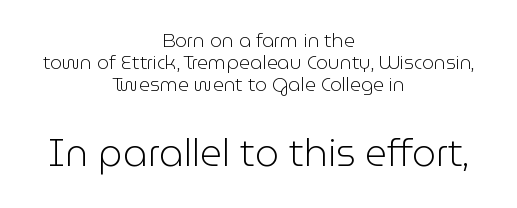
The image shows 38 px light sans-serif type, upright; set centered, line spacing 1.16x, normal letter spacing, not underlined; the second (bottom) block is 2.0x larger; low stroke contrast and a medium x-height.
